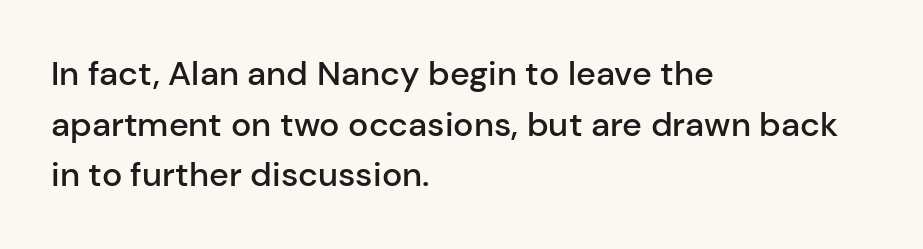
The image shows 34 px semibold sans-serif type, upright; set left-aligned, normal line spacing (1.49x), normal letter spacing, not underlined; low stroke contrast and a medium x-height.
